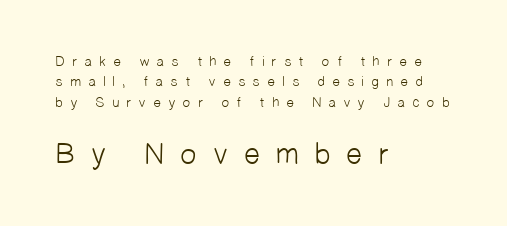
A student would call this left alignment; a typographer would say flush left, rag right. Quick note: underline off. The face used here is proportionally spaced, like ordinary book or web type. A quiet, ordinary-to-light weight characterises the typeface. This layout puts the modest block above and the oversized block below.
